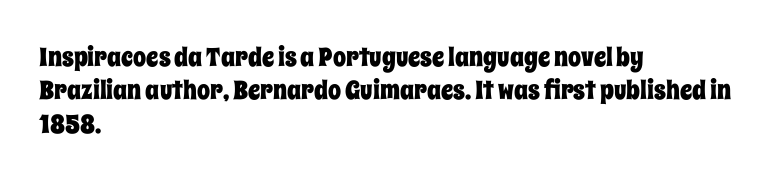
Beneath every word, the page is bare. Evenly set lines give the paragraph a standard silhouette. The compositor pushed each line to the left boundary. Spacing between characters is what you'd get straight out of the box. When letters stand straight like this, we call the style roman or upright.
